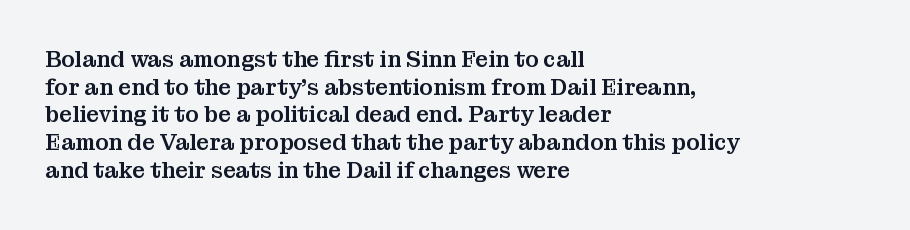
Regarding leading, the lines here are spaced in the standard way. The space beneath each line is pristine and unruled. Tracking value appears to be zero — textbook default spacing. The setting favours the left margin, as ordinary paragraphs usually do.
